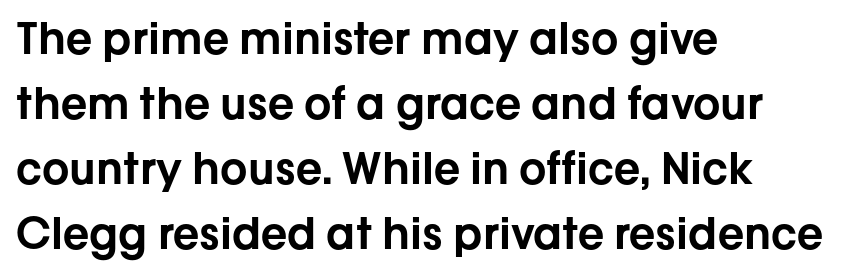
The image shows 43 px sans-serif type, upright; set left-aligned, normal line spacing (1.51x), normal letter spacing, not underlined; low stroke contrast and a medium x-height.
